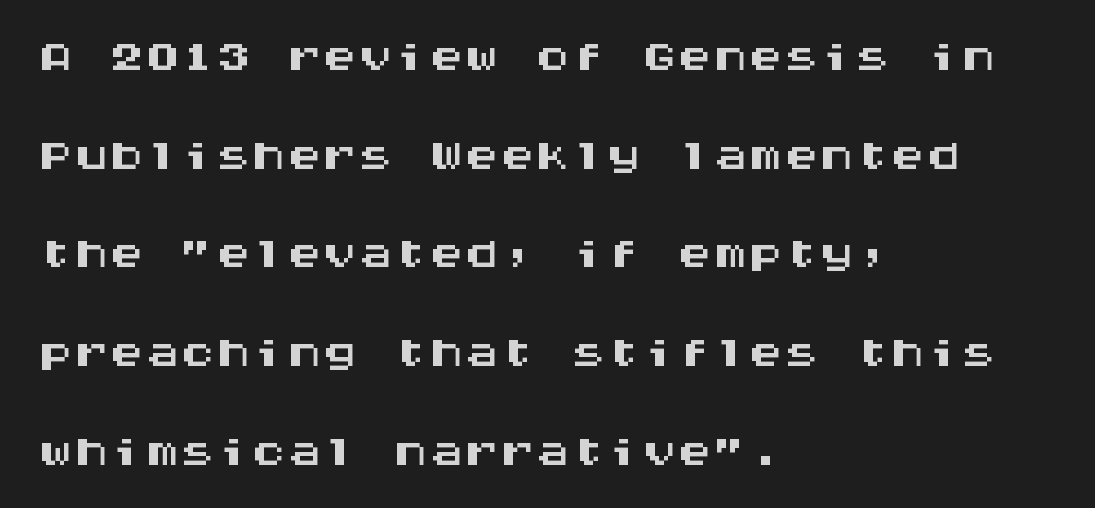
Q: Is the text italic (slanted)? A: No, it is upright.
Q: Is the typeface a serif or a sans-serif typeface? A: Sans-serif.
Q: Is the text underlined? A: No.
Q: How is the paragraph aligned? A: Left-aligned.
Q: Is the spacing between letters normal or unusually wide? A: Normal.
Q: Is the spacing between lines tight, normal or loose? A: Normal.
Q: Width (condensed, normal, or wide)? A: Wide.
Q: Stroke contrast? A: Medium.
Q: x-height? A: Large.
Q: Monospaced? A: Yes.
